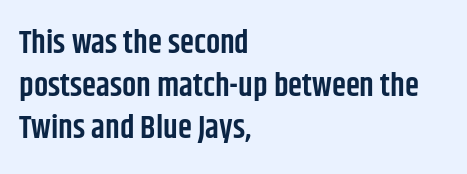
Q: Is the text bold? A: Semi-bold.
Q: Is the text italic (slanted)? A: No, it is upright.
Q: Is the typeface a serif or a sans-serif typeface? A: Sans-serif.
Q: Is the text underlined? A: No.
Q: How is the paragraph aligned? A: Left-aligned.
Q: Is the spacing between letters normal or unusually wide? A: Normal.
Q: Is the spacing between lines tight, normal or loose? A: Normal.
Q: Width (condensed, normal, or wide)? A: Condensed.
Q: Stroke contrast? A: Low.
Q: x-height? A: Large.
Q: Monospaced? A: No.
